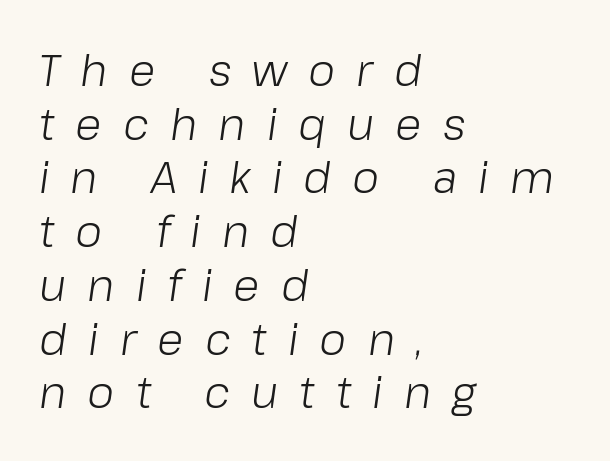
Q: Is the text bold? A: No.
Q: Is the text italic (slanted)? A: Yes, it leans right by about 8 degrees.
Q: Is the text underlined? A: No.
Q: How is the paragraph aligned? A: Left-aligned.
Q: Is the spacing between letters normal or unusually wide? A: Unusually wide.
Q: Is the spacing between lines tight, normal or loose? A: Normal.
Q: Width (condensed, normal, or wide)? A: Normal.
Q: Stroke contrast? A: Low.
Q: x-height? A: Medium.
Q: Monospaced? A: No.
